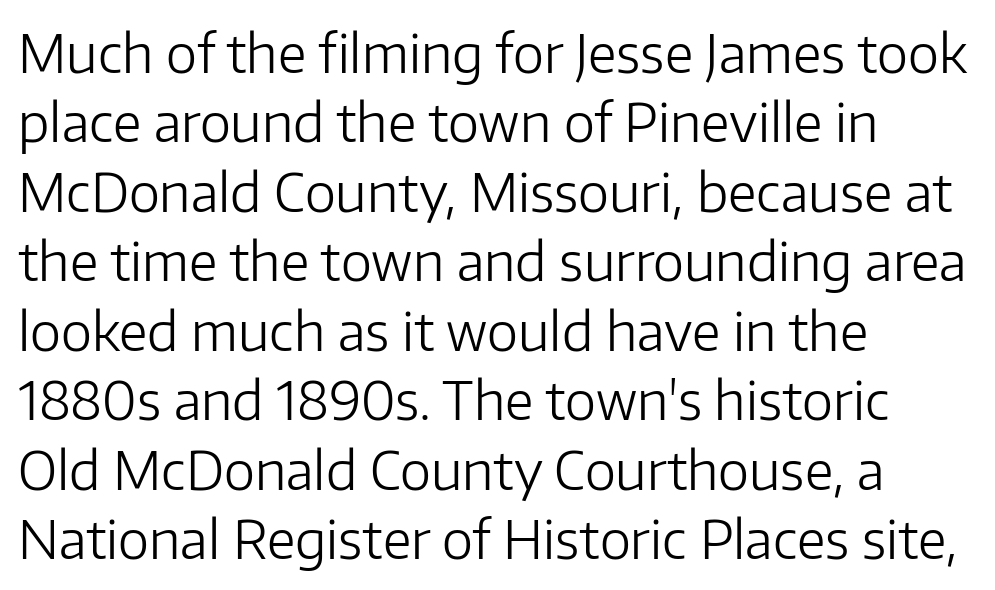
The passage shown stacks its lines at a standard gap. In CSS terms this would be text-align: left. Glance below the letters and you will spot only blank space. I'd call this a sans setting — the letters go barefoot. Letters have the restrained weight of plain body copy at most. Tall strokes in this sample are plumb rather than angled.
